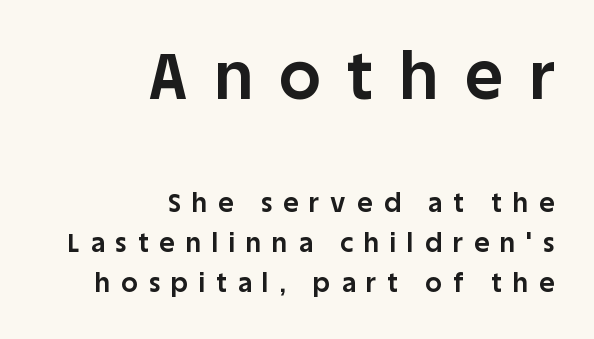
{"serif": "no", "italic": "no", "bold": "yes", "weight": "bold", "width": "normal", "stroke_contrast": "low", "x_height": "large", "monospaced": "no", "underline": "no", "align": "right", "line_spacing": "normal", "line_spacing_ratio": 1.52, "letter_spacing": "wide", "letter_spacing_em": 0.43, "larger_block": "first", "size_ratio": 2.46, "glyph_px": 64}
